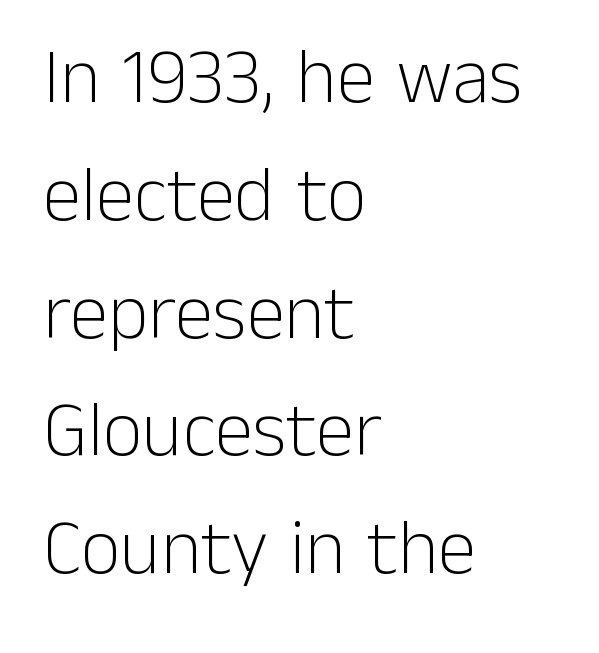
{"serif": "no", "italic": "no", "bold": "no", "weight": "light", "width": "normal", "stroke_contrast": "low", "x_height": "medium", "monospaced": "no", "underline": "no", "align": "left", "line_spacing": "normal", "line_spacing_ratio": 1.51, "letter_spacing": "normal", "letter_spacing_em": 0.0, "glyph_px": 78}
